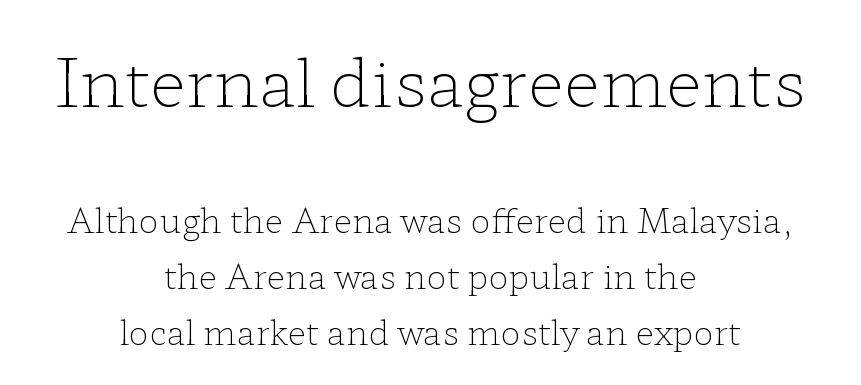
The image shows 67 px light, wide serif type, upright; set centered, normal line spacing (1.65x), normal letter spacing, not underlined; the first (top) block is 1.97x larger; low stroke contrast and a medium x-height.
